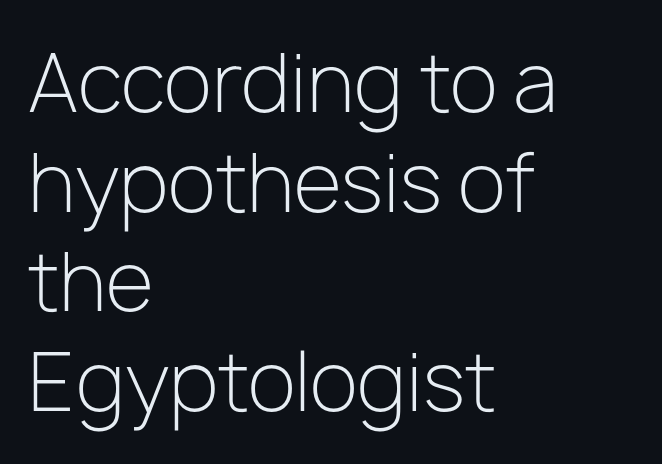
{"serif": "no", "italic": "no", "bold": "no", "weight": "light", "width": "normal", "stroke_contrast": "low", "x_height": "medium", "monospaced": "no", "underline": "no", "align": "left", "line_spacing": "normal", "line_spacing_ratio": 1.26, "letter_spacing": "normal", "letter_spacing_em": 0.0, "glyph_px": 79}
